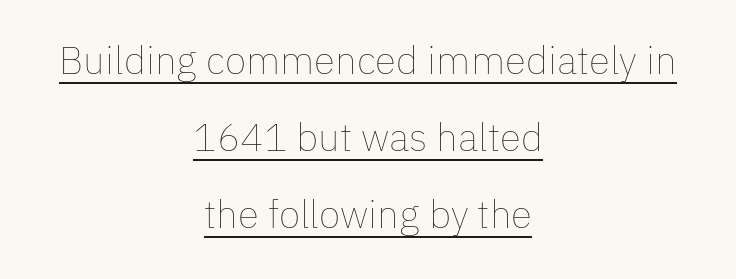
Q: Is the text bold? A: No.
Q: Is the text italic (slanted)? A: No, it is upright.
Q: Is the text underlined? A: Yes.
Q: How is the paragraph aligned? A: Centered.
Q: Is the spacing between letters normal or unusually wide? A: Normal.
Q: Is the spacing between lines tight, normal or loose? A: Loose.
Q: Width (condensed, normal, or wide)? A: Normal.
Q: Stroke contrast? A: Low.
Q: x-height? A: Medium.
Q: Monospaced? A: No.
